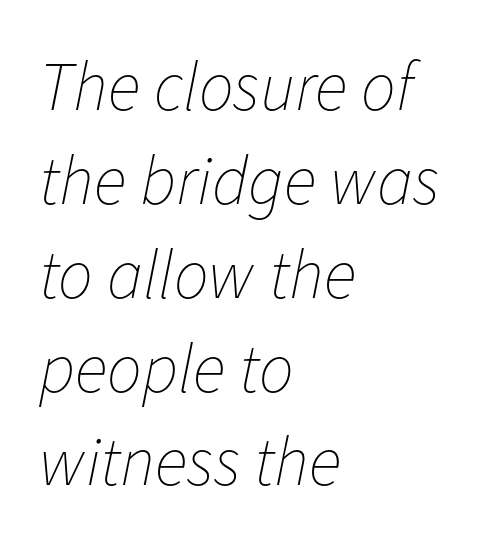
{"italic": "yes", "lean": "right", "slant_degrees": 11, "bold": "no", "weight": "thin", "width": "normal", "stroke_contrast": "low", "x_height": "medium", "monospaced": "no", "underline": "no", "align": "left", "line_spacing": "normal", "line_spacing_ratio": 1.36, "letter_spacing": "normal", "letter_spacing_em": 0.0, "glyph_px": 69}
